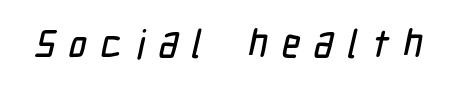
The image shows 39 px condensed sans-serif type; set unusually wide letter spacing (+0.36 em), not underlined; low stroke contrast and a medium x-height.
